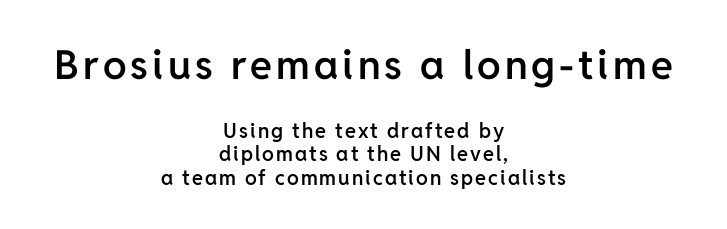
The image shows 40 px semibold sans-serif type, upright; set centered, line spacing 1.17x, not underlined; the first (top) block is 2.0x larger; low stroke contrast and a medium x-height.
